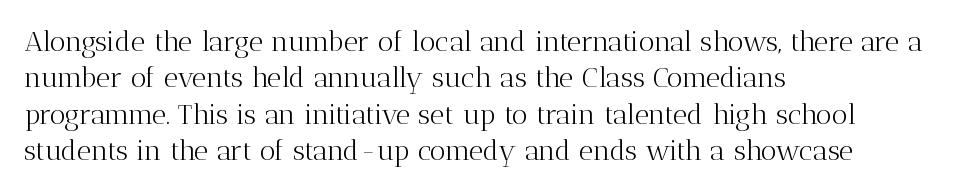
Q: Is the text bold? A: No.
Q: Is the text italic (slanted)? A: No, it is upright.
Q: Is the typeface a serif or a sans-serif typeface? A: Serif.
Q: Is the text underlined? A: No.
Q: How is the paragraph aligned? A: Left-aligned.
Q: Is the spacing between letters normal or unusually wide? A: Normal.
Q: Is the spacing between lines tight, normal or loose? A: Normal.
Q: Width (condensed, normal, or wide)? A: Normal.
Q: Stroke contrast? A: Medium.
Q: x-height? A: Medium.
Q: Monospaced? A: No.
